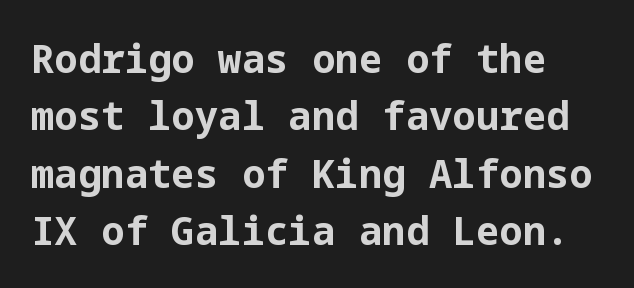
Q: Is the text bold? A: Yes.
Q: Is the text italic (slanted)? A: No, it is upright.
Q: Is the typeface a serif or a sans-serif typeface? A: Sans-serif.
Q: Is the text underlined? A: No.
Q: Is the spacing between letters normal or unusually wide? A: Normal.
Q: Is the spacing between lines tight, normal or loose? A: Normal.
Q: Width (condensed, normal, or wide)? A: Normal.
Q: Stroke contrast? A: Low.
Q: x-height? A: Medium.
